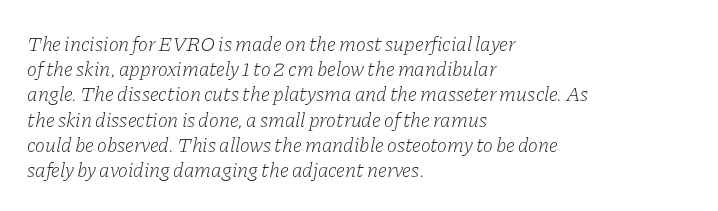
Q: Is the text bold? A: No.
Q: Is the text italic (slanted)? A: Yes, it leans right by about 11 degrees.
Q: Is the text underlined? A: No.
Q: How is the paragraph aligned? A: Left-aligned.
Q: Is the spacing between letters normal or unusually wide? A: Normal.
